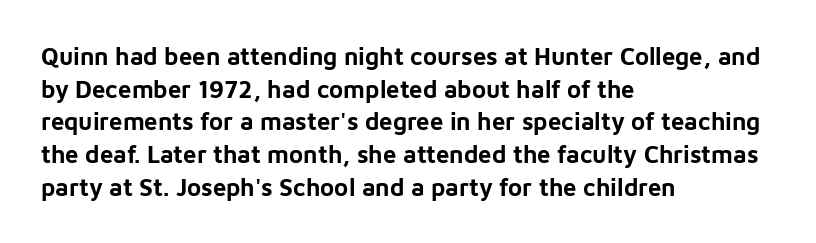
{"italic": "no", "bold": "yes", "underline": "no", "align": "left", "line_spacing": "normal", "line_spacing_ratio": 1.36, "letter_spacing": "normal", "letter_spacing_em": 0.0, "glyph_px": 24}
